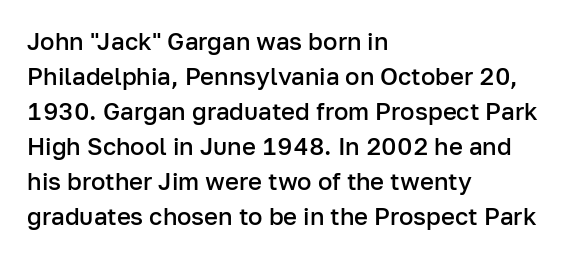
{"italic": "no", "bold": "semi", "underline": "no", "align": "left", "line_spacing": "normal", "line_spacing_ratio": 1.46, "letter_spacing": "normal", "letter_spacing_em": 0.0, "glyph_px": 24}
